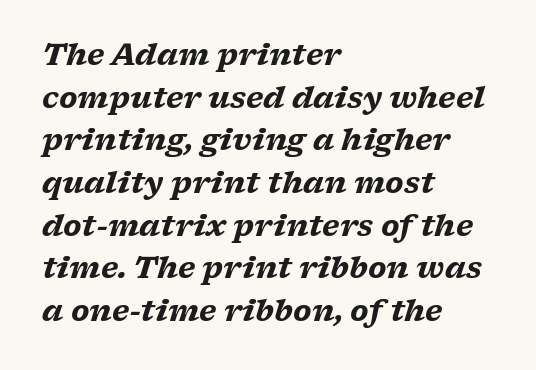
{"serif": "yes", "italic": "yes", "lean": "right", "slant_degrees": 17, "bold": "yes", "weight": "heavy", "width": "wide", "stroke_contrast": "low", "x_height": "medium", "monospaced": "no", "underline": "no", "align": "left", "line_spacing": "normal", "line_spacing_ratio": 1.47, "letter_spacing": "normal", "letter_spacing_em": 0.0, "glyph_px": 29}
